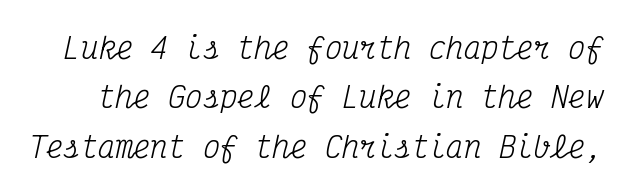
{"serif": "yes", "italic": "yes", "lean": "right", "slant_degrees": 12, "bold": "no", "weight": "regular", "width": "condensed", "stroke_contrast": "medium", "x_height": "medium", "monospaced": "yes", "underline": "no", "line_spacing": "normal", "line_spacing_ratio": 1.7, "letter_spacing": "normal", "letter_spacing_em": 0.0, "glyph_px": 29}
